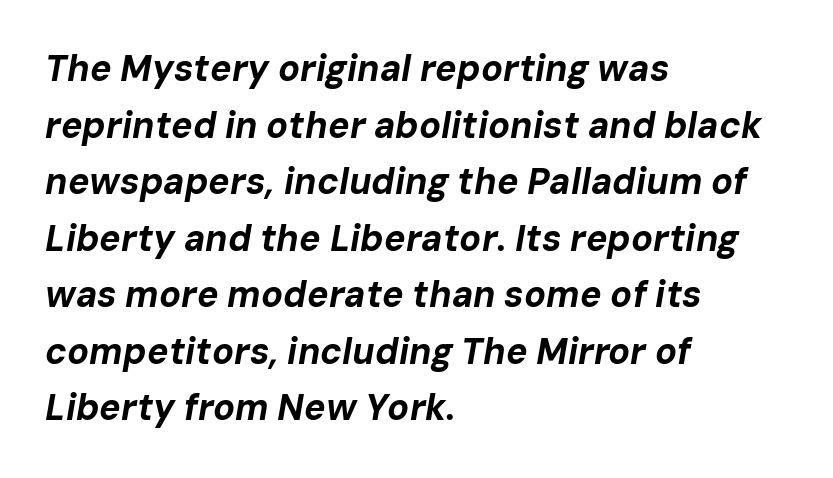
The image shows 36 px bold type, italic (leaning right); set left-aligned, normal line spacing (1.57x), normal letter spacing, not underlined; low stroke contrast and a medium x-height.
